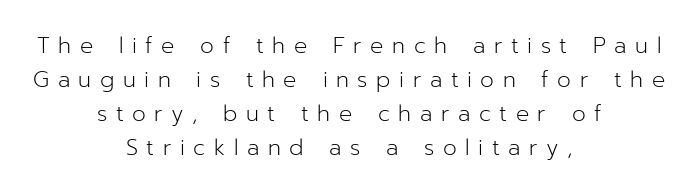
The image shows 22 px text type, upright; set centered, normal line spacing (1.55x), unusually wide letter spacing (+0.39 em), not underlined.
